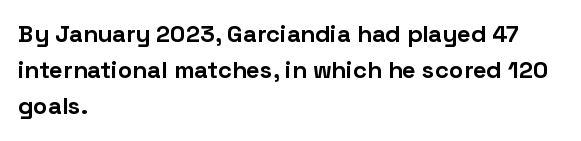
Q: Is the text bold? A: Yes.
Q: Is the text italic (slanted)? A: No, it is upright.
Q: Is the text underlined? A: No.
Q: How is the paragraph aligned? A: Left-aligned.
Q: Is the spacing between letters normal or unusually wide? A: Normal.
Q: Is the spacing between lines tight, normal or loose? A: Normal.
